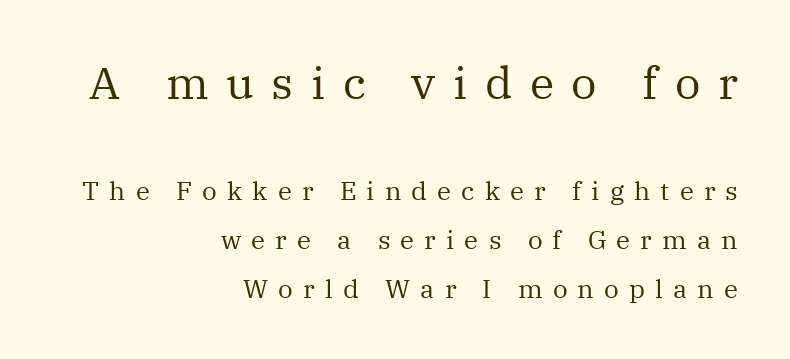
Do the characters align in a grid? No, the font is proportional. If you drew a ruler down the right edge, every line would touch it. Block one is the big one; block two sits smaller underneath. The gaps between neighbouring characters are conspicuously large. Designer's note — italics off, roman on. Only glyphs here, with clear space below each row.
